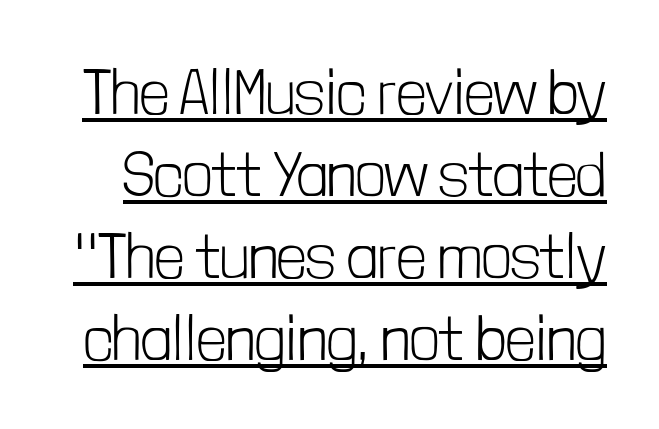
Q: Is the text bold? A: No.
Q: Is the text italic (slanted)? A: No, it is upright.
Q: Is the typeface a serif or a sans-serif typeface? A: Sans-serif.
Q: Is the text underlined? A: Yes.
Q: Is the spacing between letters normal or unusually wide? A: Normal.
Q: Is the spacing between lines tight, normal or loose? A: Normal.
Q: Width (condensed, normal, or wide)? A: Condensed.
Q: Stroke contrast? A: Low.
Q: x-height? A: Medium.
Q: Monospaced? A: No.
